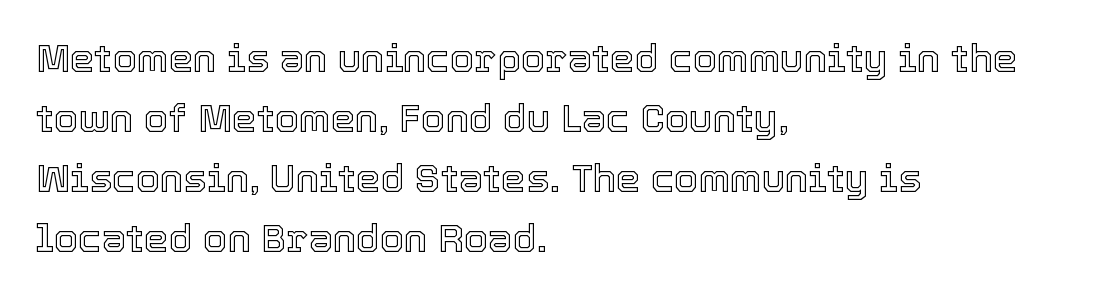
The image shows 39 px text type, upright; set left-aligned, normal line spacing (1.54x), normal letter spacing, not underlined; a medium x-height.
